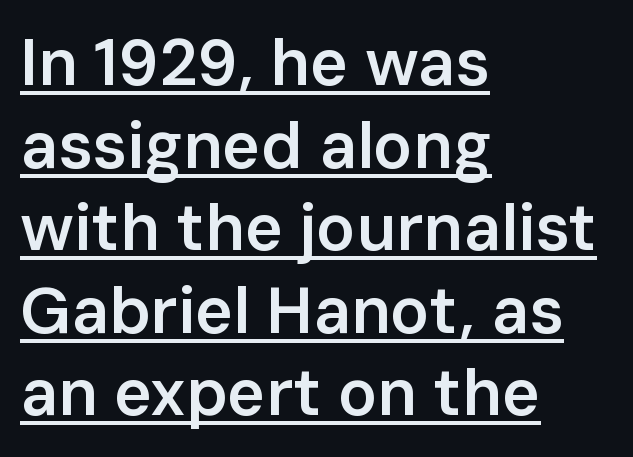
{"serif": "no", "italic": "no", "bold": "semi", "weight": "semibold", "width": "normal", "stroke_contrast": "low", "x_height": "medium", "monospaced": "no", "underline": "yes", "align": "left", "line_spacing": "normal", "line_spacing_ratio": 1.27, "letter_spacing": "normal", "letter_spacing_em": 0.0, "glyph_px": 65}
